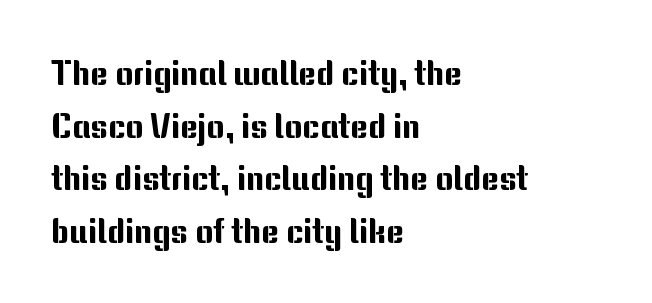
Q: Is the text italic (slanted)? A: No, it is upright.
Q: Is the typeface a serif or a sans-serif typeface? A: Sans-serif.
Q: Is the text underlined? A: No.
Q: How is the paragraph aligned? A: Left-aligned.
Q: Is the spacing between letters normal or unusually wide? A: Normal.
Q: Is the spacing between lines tight, normal or loose? A: Normal.
Q: Width (condensed, normal, or wide)? A: Normal.
Q: Stroke contrast? A: Medium.
Q: x-height? A: Medium.
Q: Monospaced? A: No.
